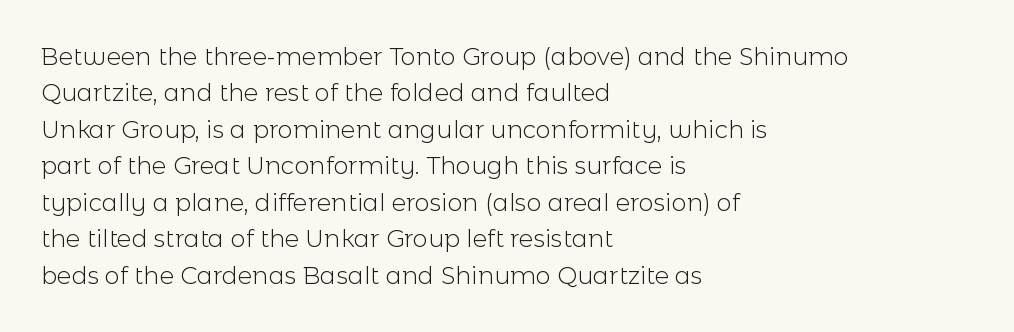
The image shows 24 px text type, upright; set left-aligned, normal line spacing (1.52x), normal letter spacing, not underlined.
